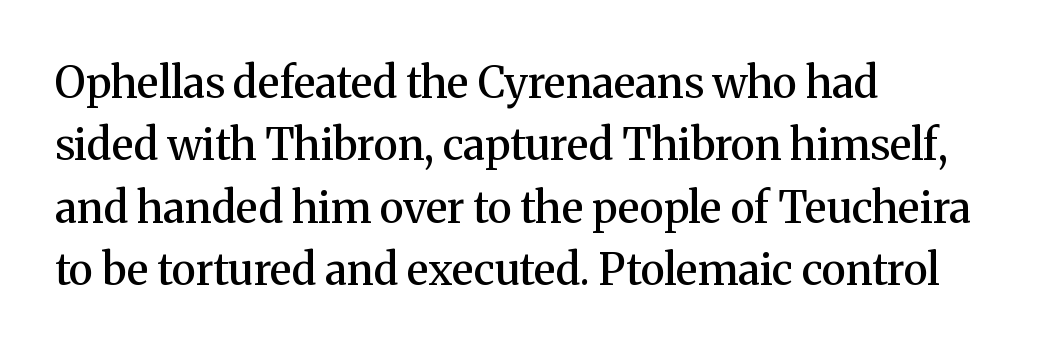
{"serif": "yes", "italic": "no", "bold": "semi", "weight": "semibold", "width": "normal", "stroke_contrast": "medium", "x_height": "medium", "monospaced": "no", "underline": "no", "align": "left", "line_spacing": "normal", "line_spacing_ratio": 1.45, "letter_spacing": "normal", "letter_spacing_em": 0.0, "glyph_px": 43}
